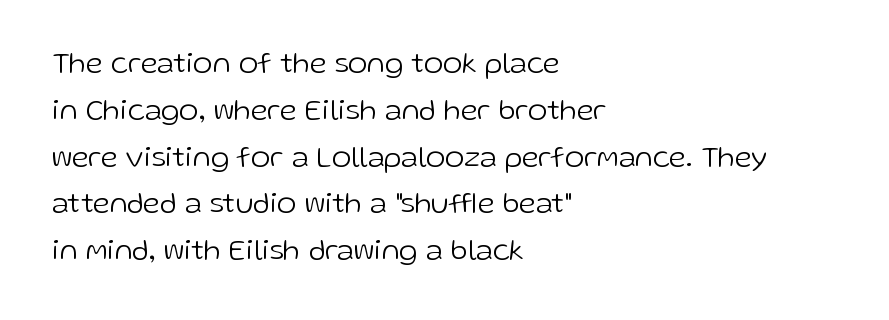
Q: Is the text bold? A: No.
Q: Is the text italic (slanted)? A: No, it is upright.
Q: Is the typeface a serif or a sans-serif typeface? A: Sans-serif.
Q: Is the text underlined? A: No.
Q: How is the paragraph aligned? A: Left-aligned.
Q: Is the spacing between letters normal or unusually wide? A: Normal.
Q: Is the spacing between lines tight, normal or loose? A: Normal.
Q: Width (condensed, normal, or wide)? A: Normal.
Q: Stroke contrast? A: Low.
Q: x-height? A: Medium.
Q: Monospaced? A: No.
